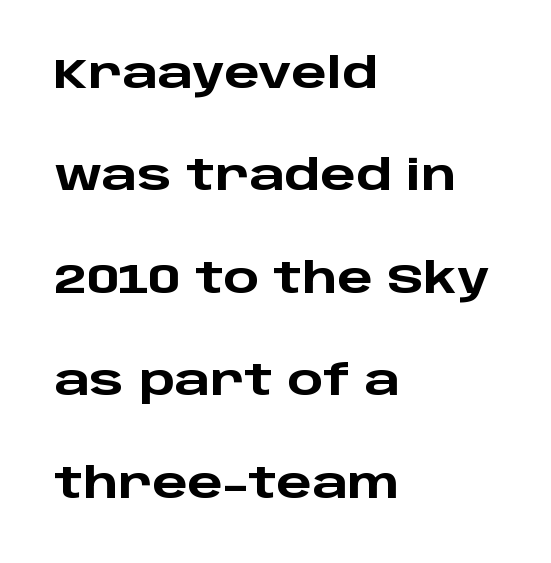
Line beginnings align vertically; line endings do not. Horizontal bands of white between lines are thick stripes. Look at the tracking — it's just the regular setting, nothing added. I'd describe the lettering as bold — thick and assertive.
